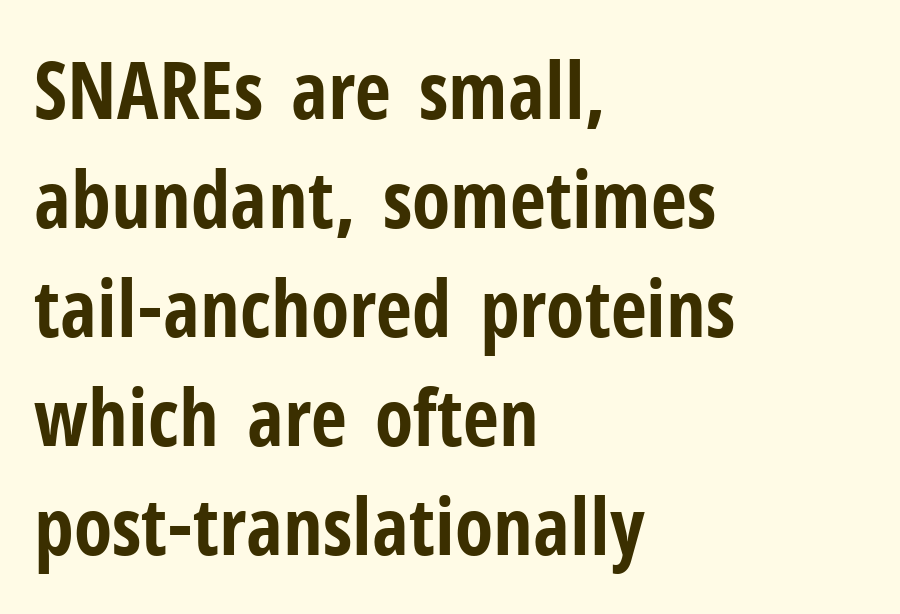
Compared with a centered layout, this one pins lines to the left instead. The string is rendered with underlining switched off. In terms of posture, this sample is upright. The face used here is proportionally spaced, like ordinary book or web type. Emphasis by weight is at full strength: bold. These lines sit exactly where default settings would place them.
